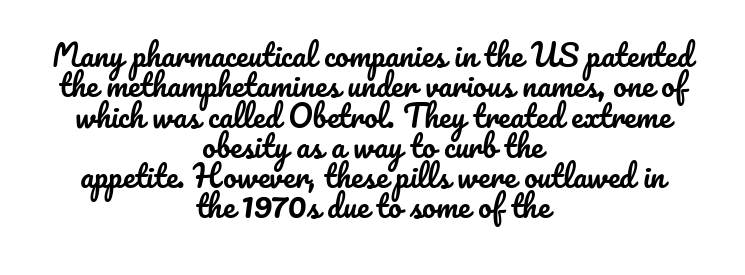
Think of a printed novel: that variable character pitch is what you see here. The passage shown stacks its lines with hardly any gap. Check under the words: just untouched page. If you folded the block vertically in half, each line would mirror itself in length. Nothing unusual about the tracking: characters are spaced as the font intends.
